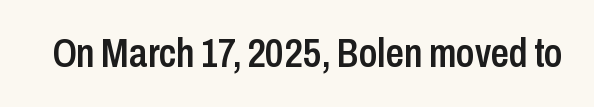
Just letters on the line, the space beneath them empty. A typesetter would call this zero additional tracking. Rendered with straight, roman letterforms. Here the designer chose a conventional face with non-uniform glyph widths. Examine the stroke ends and you'll find no serifs.
